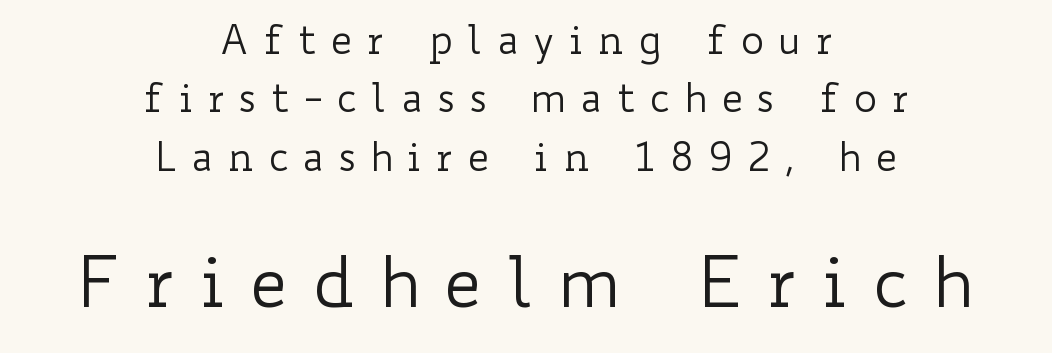
{"italic": "no", "bold": "no", "weight": "regular", "width": "wide", "stroke_contrast": "low", "x_height": "small", "monospaced": "no", "underline": "no", "align": "center", "line_spacing": "normal", "line_spacing_ratio": 1.46, "letter_spacing": "wide", "letter_spacing_em": 0.33, "larger_block": "second", "size_ratio": 1.75, "glyph_px": 70}
